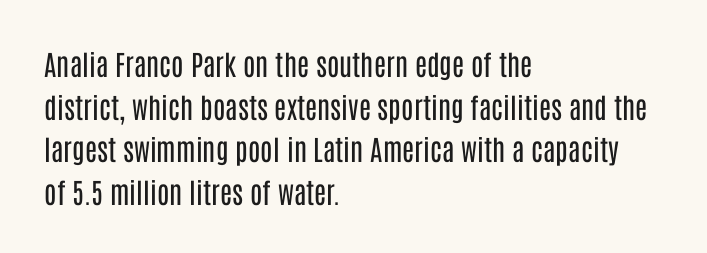
The foot of each line stays bare and open. No feet cap the strokes, marking this as sans-serif type. Quick note: not italic, upright. In CSS terms this would be text-align: left.
